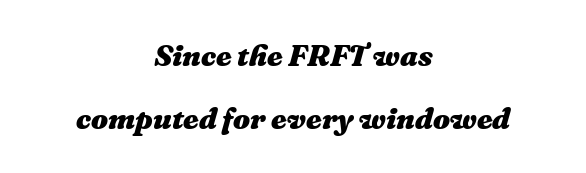
{"italic": "yes", "lean": "right", "slant_degrees": 16, "bold": "yes", "weight": "heavy", "width": "normal", "stroke_contrast": "medium", "x_height": "medium", "monospaced": "no", "underline": "no", "align": "center", "line_spacing": "loose", "line_spacing_ratio": 2.09, "letter_spacing": "normal", "letter_spacing_em": 0.0, "glyph_px": 30}
